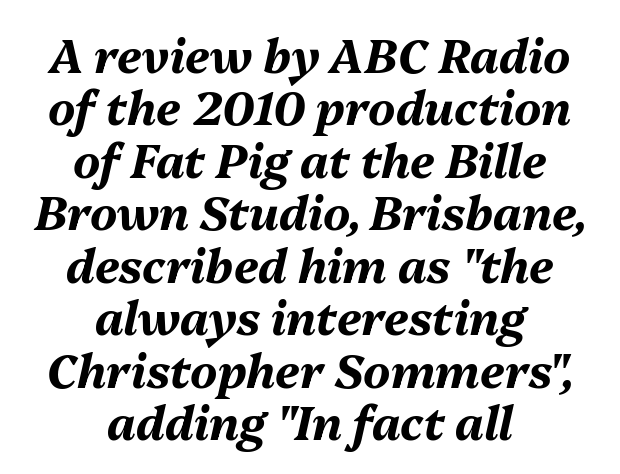
The image shows 46 px bold type, italic (leaning right); set centered, tight line spacing (1.14x), normal letter spacing, not underlined; medium stroke contrast and a medium x-height.
